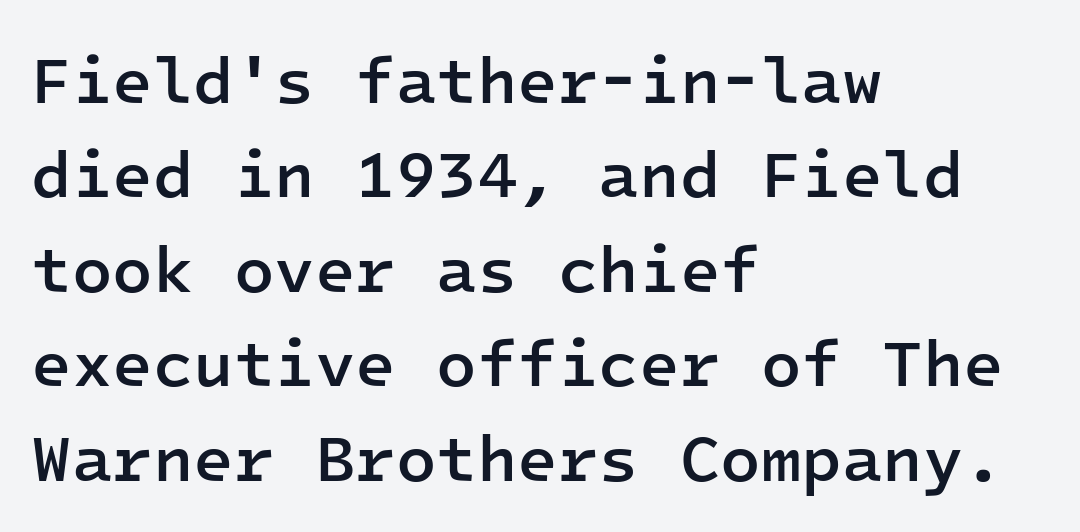
Alignment: flush left. Rows of type keep a routine distance in the vertical direction. Decoration check: the copy has no underline. The font is running at a semibold setting, under full bold.
